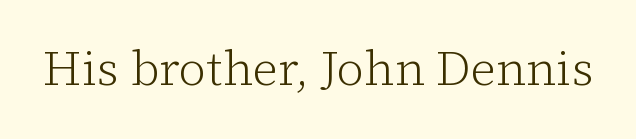
Q: Is the text bold? A: No.
Q: Is the text italic (slanted)? A: No, it is upright.
Q: Is the typeface a serif or a sans-serif typeface? A: Serif.
Q: Is the text underlined? A: No.
Q: Is the spacing between letters normal or unusually wide? A: Normal.
Q: Width (condensed, normal, or wide)? A: Normal.
Q: Stroke contrast? A: Low.
Q: x-height? A: Medium.
Q: Monospaced? A: No.
